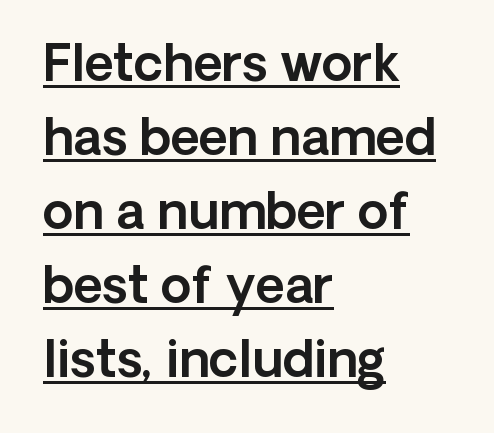
The image shows 50 px sans-serif type, upright; set left-aligned, normal line spacing (1.48x), normal letter spacing, underlined; a medium x-height.
